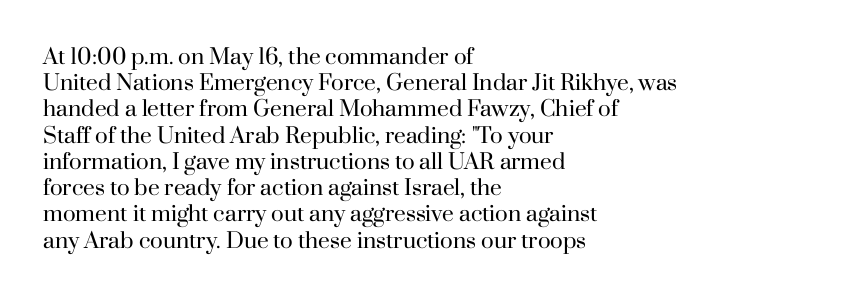
Q: Is the text bold? A: No.
Q: Is the text italic (slanted)? A: No, it is upright.
Q: Is the text underlined? A: No.
Q: How is the paragraph aligned? A: Left-aligned.
Q: Is the spacing between letters normal or unusually wide? A: Normal.
Q: Is the spacing between lines tight, normal or loose? A: Normal.
